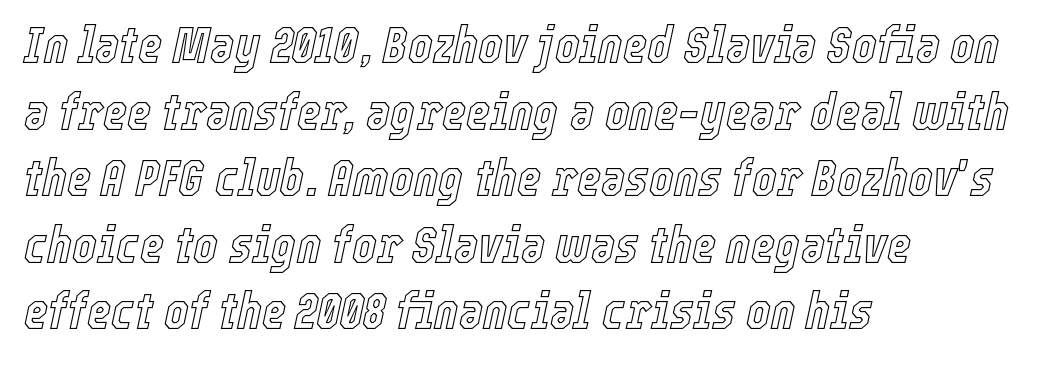
The rendering uses a moderate line-height, typical for paragraphs. Nobody touched the tracking dial on this one. Style check: oblique. The face used here is proportionally spaced, like ordinary book or web type. This sample is left-justified, so line endings fall wherever the words run out.
